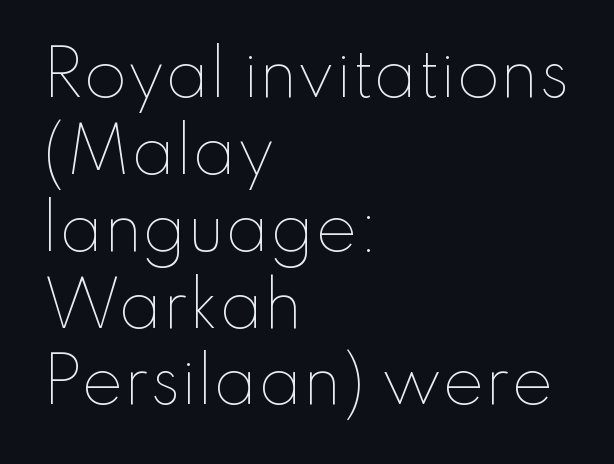
Q: Is the text bold? A: No.
Q: Is the text italic (slanted)? A: No, it is upright.
Q: Is the text underlined? A: No.
Q: How is the paragraph aligned? A: Left-aligned.
Q: Is the spacing between letters normal or unusually wide? A: Normal.
Q: Width (condensed, normal, or wide)? A: Normal.
Q: Stroke contrast? A: Low.
Q: x-height? A: Small.
Q: Monospaced? A: No.
